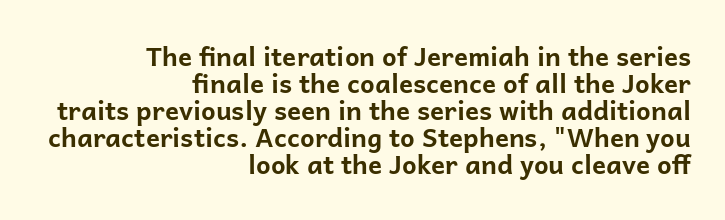
The image shows 26 px bold type, upright; set right-aligned, tight line spacing (1.04x), normal letter spacing, not underlined.
